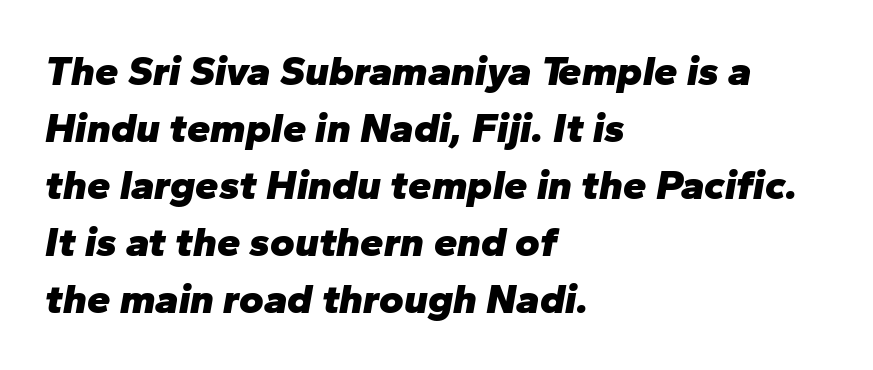
The image shows 42 px heavy type, italic (leaning right); set left-aligned, normal line spacing (1.36x), normal letter spacing, not underlined; low stroke contrast and a medium x-height.
